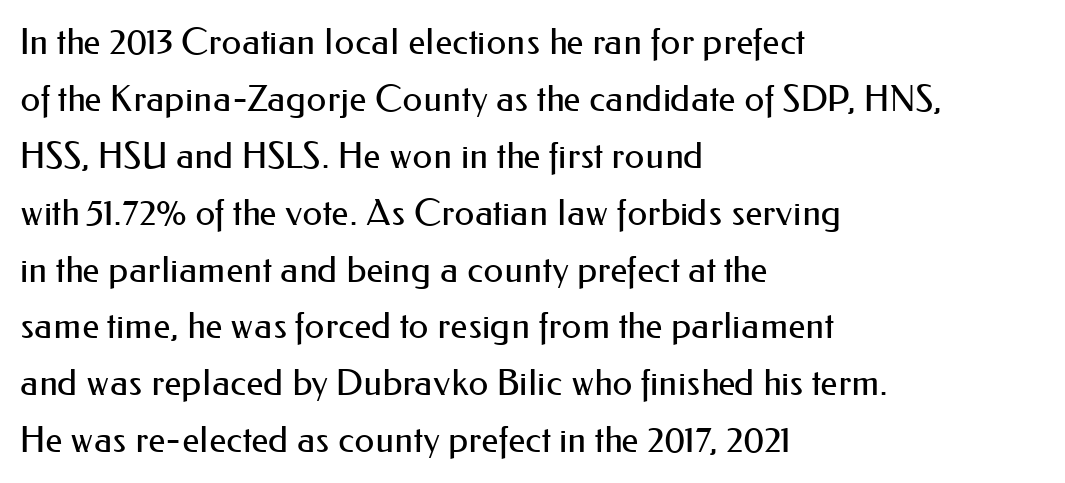
The image shows 36 px regular-weight sans-serif type, upright; set left-aligned, normal line spacing (1.58x), normal letter spacing, not underlined; medium stroke contrast and a small x-height.
